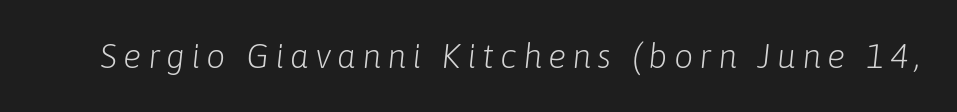
Q: Is the text bold? A: No.
Q: Is the text italic (slanted)? A: Yes, it leans right by about 6 degrees.
Q: Is the text underlined? A: No.
Q: Width (condensed, normal, or wide)? A: Normal.
Q: Stroke contrast? A: Low.
Q: x-height? A: Medium.
Q: Monospaced? A: No.
